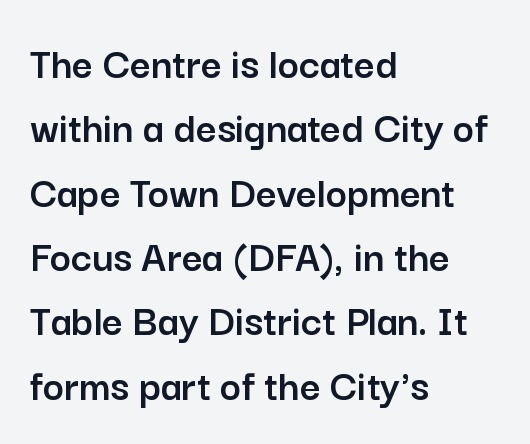
Q: Is the text italic (slanted)? A: No, it is upright.
Q: Is the typeface a serif or a sans-serif typeface? A: Sans-serif.
Q: Is the text underlined? A: No.
Q: How is the paragraph aligned? A: Left-aligned.
Q: Is the spacing between letters normal or unusually wide? A: Normal.
Q: Is the spacing between lines tight, normal or loose? A: Normal.
Q: Width (condensed, normal, or wide)? A: Normal.
Q: Stroke contrast? A: Low.
Q: x-height? A: Medium.
Q: Monospaced? A: No.
